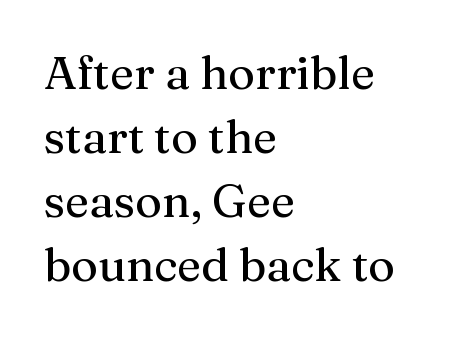
The image shows 46 px serif type, upright; set left-aligned, normal line spacing (1.39x), normal letter spacing, not underlined; medium stroke contrast and a medium x-height.
